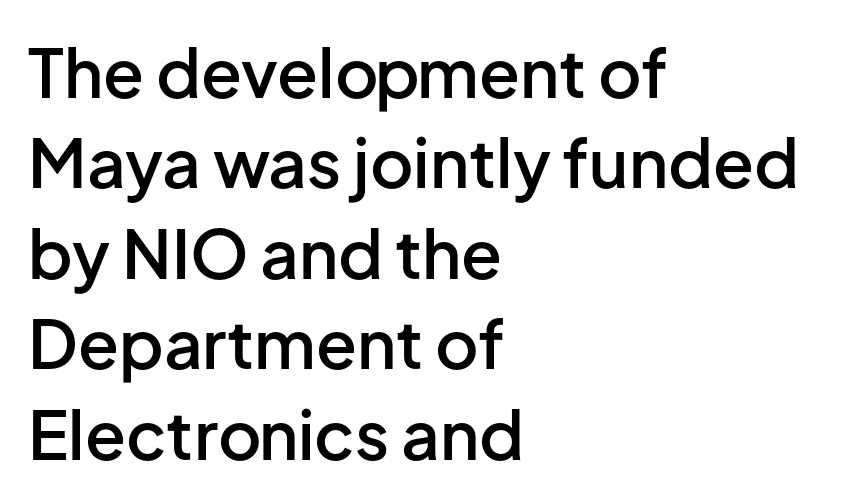
The image shows 67 px semibold sans-serif type, upright; set left-aligned, normal line spacing (1.35x), normal letter spacing, not underlined; low stroke contrast and a medium x-height.
